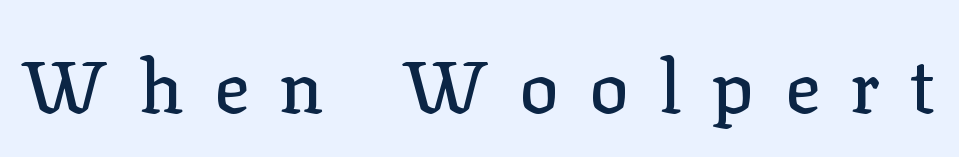
Q: Is the text italic (slanted)? A: No, it is upright.
Q: Is the typeface a serif or a sans-serif typeface? A: Serif.
Q: Is the text underlined? A: No.
Q: Is the spacing between letters normal or unusually wide? A: Unusually wide.
Q: Width (condensed, normal, or wide)? A: Normal.
Q: Stroke contrast? A: Low.
Q: x-height? A: Medium.
Q: Monospaced? A: No.
